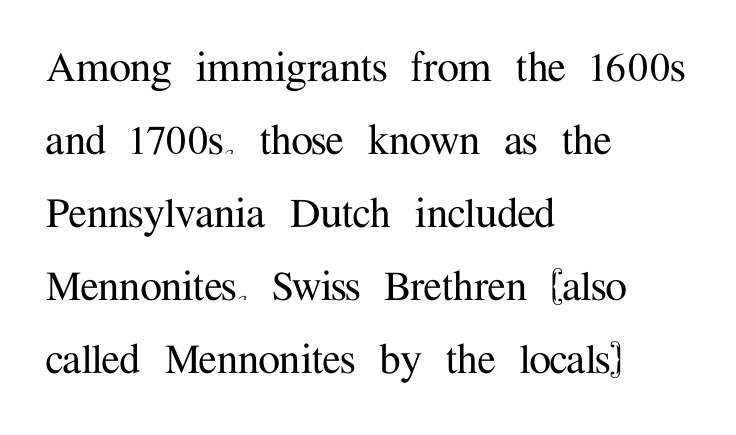
The image shows 49 px serif type, upright; set left-aligned, normal line spacing (1.49x), normal letter spacing, not underlined; medium stroke contrast and a medium x-height.
